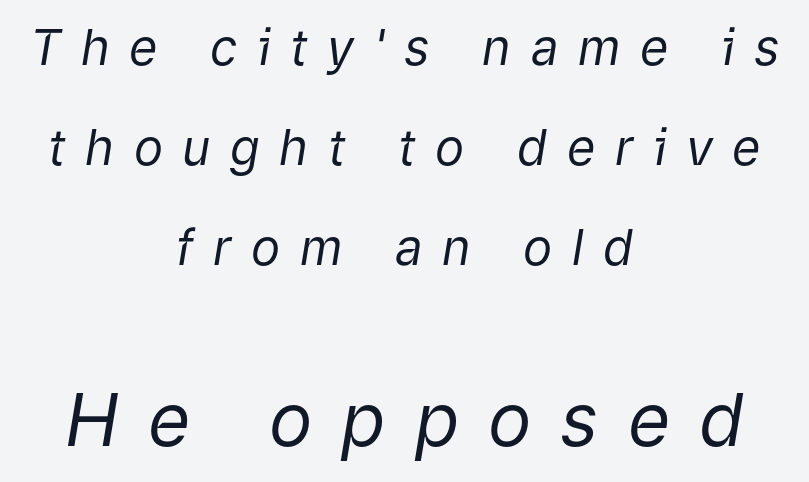
Q: Is the text bold? A: No.
Q: Is the text italic (slanted)? A: Yes, it leans right by about 9 degrees.
Q: Is the text underlined? A: No.
Q: How is the paragraph aligned? A: Centered.
Q: Is the spacing between letters normal or unusually wide? A: Unusually wide.
Q: Is the spacing between lines tight, normal or loose? A: Loose.
Q: Which block of text is set in a larger size, the first (top) or the second (bottom)? A: The second (bottom) one.
Q: Width (condensed, normal, or wide)? A: Normal.
Q: Stroke contrast? A: Low.
Q: x-height? A: Medium.
Q: Monospaced? A: No.
